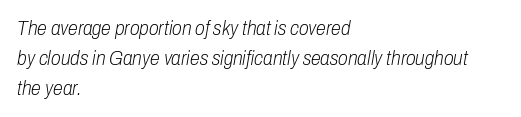
Q: Is the text bold? A: No.
Q: Is the text italic (slanted)? A: Yes, it leans right by about 10 degrees.
Q: Is the text underlined? A: No.
Q: How is the paragraph aligned? A: Left-aligned.
Q: Is the spacing between letters normal or unusually wide? A: Normal.
Q: Is the spacing between lines tight, normal or loose? A: Normal.
